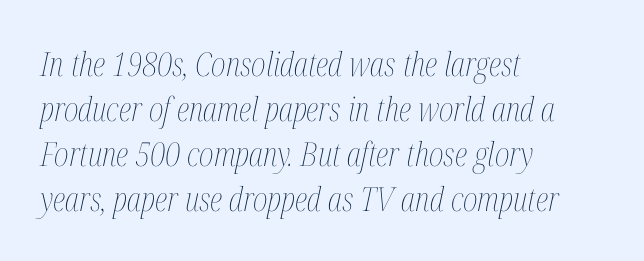
The image shows 33 px thin, condensed type, italic (leaning right); set left-aligned, normal line spacing (1.36x), normal letter spacing, not underlined; medium stroke contrast and a medium x-height.
